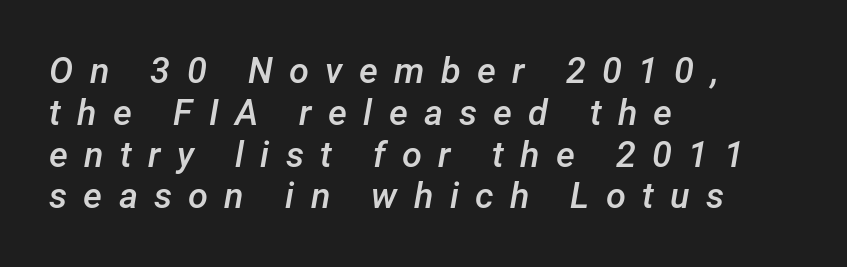
Q: Is the text bold? A: Semi-bold.
Q: Is the text italic (slanted)? A: Yes, it leans right by about 12 degrees.
Q: Is the text underlined? A: No.
Q: How is the paragraph aligned? A: Left-aligned.
Q: Is the spacing between letters normal or unusually wide? A: Unusually wide.
Q: Width (condensed, normal, or wide)? A: Normal.
Q: Stroke contrast? A: Low.
Q: x-height? A: Medium.
Q: Monospaced? A: No.
